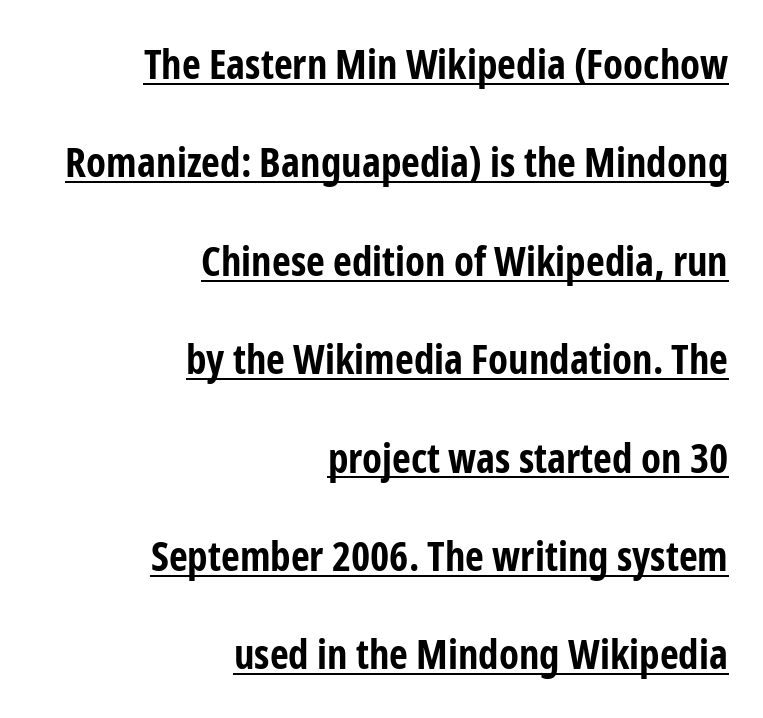
{"serif": "no", "italic": "no", "bold": "yes", "weight": "bold", "width": "condensed", "stroke_contrast": "low", "x_height": "medium", "monospaced": "no", "underline": "yes", "align": "right", "line_spacing": "loose", "line_spacing_ratio": 2.4, "letter_spacing": "normal", "letter_spacing_em": 0.0, "glyph_px": 41}
